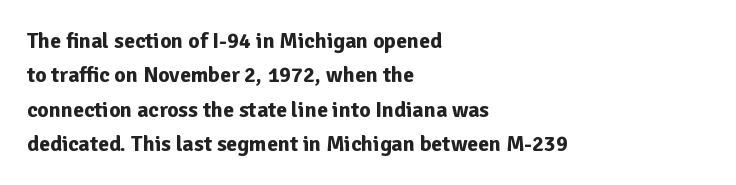
Q: Is the text bold? A: Yes.
Q: Is the text italic (slanted)? A: No, it is upright.
Q: Is the text underlined? A: No.
Q: How is the paragraph aligned? A: Left-aligned.
Q: Is the spacing between letters normal or unusually wide? A: Normal.
Q: Is the spacing between lines tight, normal or loose? A: Normal.
